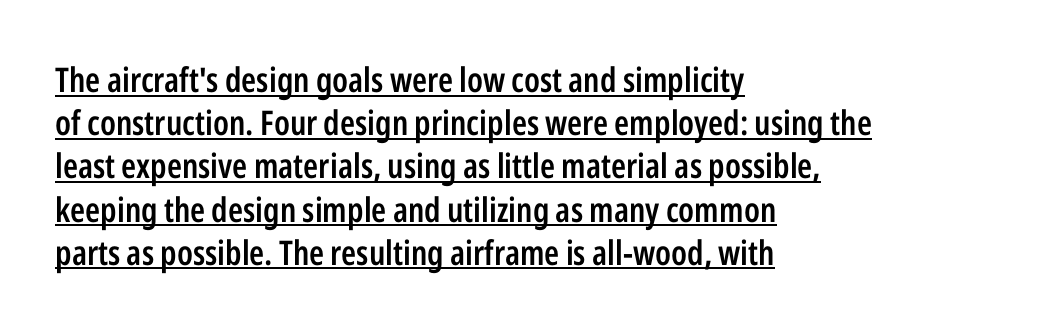
The image shows 34 px semibold, condensed sans-serif type, upright; set left-aligned, normal line spacing (1.27x), normal letter spacing, underlined; low stroke contrast and a medium x-height.
